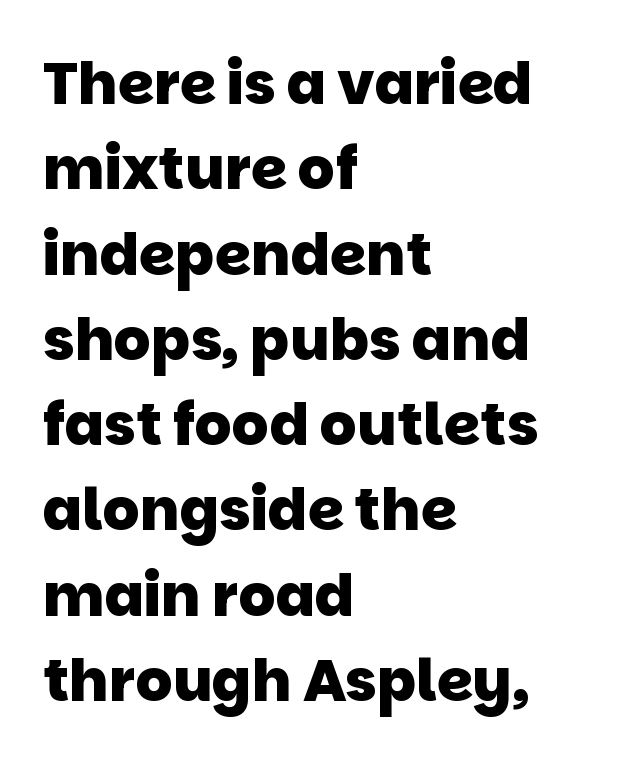
Type style note: lacks serifs. Each glyph is drawn with heavy, bold strokes. Just letters on the line, the space beneath them empty. These lines stack with their left ends in a neat column. These lines are rendered in a variable-pitch font. Spacing between characters is what you'd get straight out of the box.
